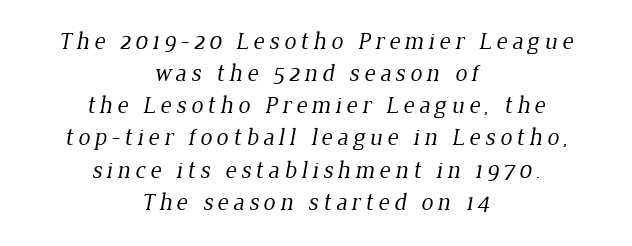
The image shows 24 px text type; set centered, normal line spacing (1.34x), not underlined.
